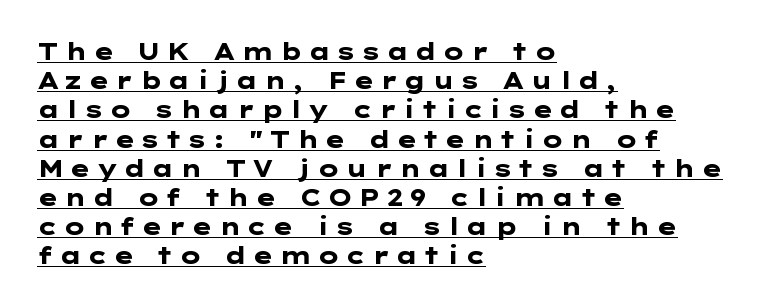
{"italic": "no", "bold": "yes", "underline": "yes", "align": "left", "line_spacing": "normal", "line_spacing_ratio": 1.27, "letter_spacing": "wide", "letter_spacing_em": 0.21, "glyph_px": 23}
